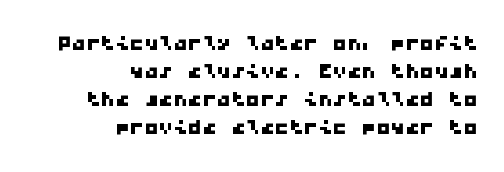
The image shows 29 px wide sans-serif type, monospaced; set right-aligned, tight line spacing (0.97x), normal letter spacing, not underlined; low stroke contrast and a medium x-height.
